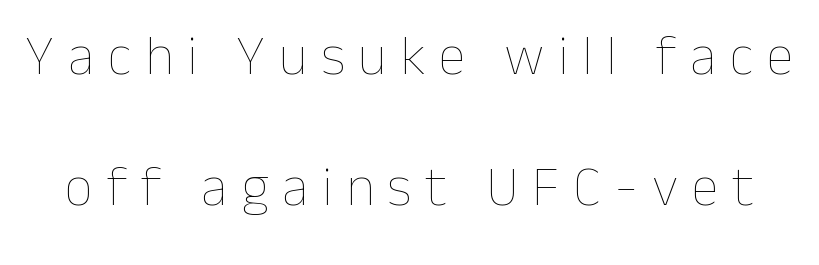
Students, observe: this is what heavily led, spacious text looks like. Varying glyph widths throughout — classic text-font behaviour. Rule under the text: the space is simply empty. There is plenty of visible air inserted between adjacent glyphs. The characters are drawn with everyday or finer stroke widths.
